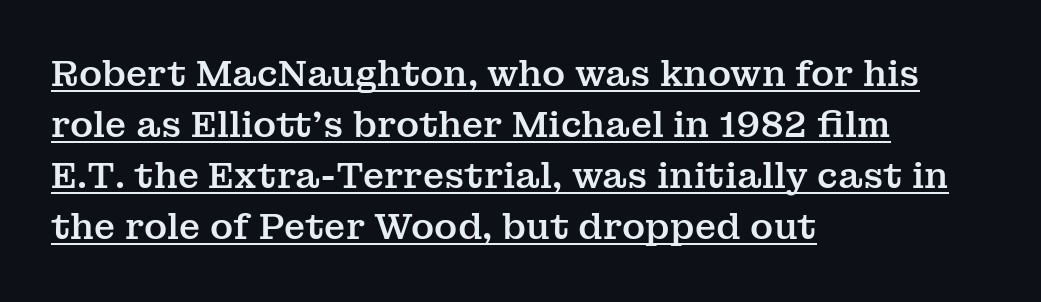
Q: Is the text italic (slanted)? A: No, it is upright.
Q: Is the typeface a serif or a sans-serif typeface? A: Serif.
Q: Is the text underlined? A: Yes.
Q: How is the paragraph aligned? A: Left-aligned.
Q: Is the spacing between letters normal or unusually wide? A: Normal.
Q: Is the spacing between lines tight, normal or loose? A: Normal.
Q: Width (condensed, normal, or wide)? A: Normal.
Q: Stroke contrast? A: Medium.
Q: x-height? A: Medium.
Q: Monospaced? A: No.
